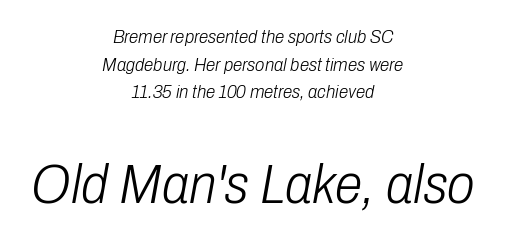
{"italic": "yes", "lean": "right", "slant_degrees": 10, "bold": "no", "weight": "light", "width": "condensed", "stroke_contrast": "low", "x_height": "medium", "monospaced": "no", "underline": "no", "align": "center", "line_spacing": "normal", "line_spacing_ratio": 1.45, "letter_spacing": "normal", "letter_spacing_em": 0.0, "larger_block": "second", "size_ratio": 2.95, "glyph_px": 56}
